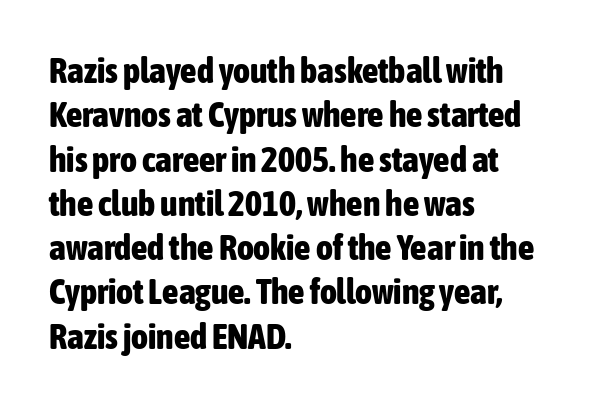
{"serif": "no", "italic": "no", "bold": "yes", "weight": "bold", "width": "condensed", "stroke_contrast": "low", "x_height": "medium", "monospaced": "no", "underline": "no", "align": "left", "line_spacing_ratio": 1.23, "letter_spacing": "normal", "letter_spacing_em": 0.0, "glyph_px": 36}
